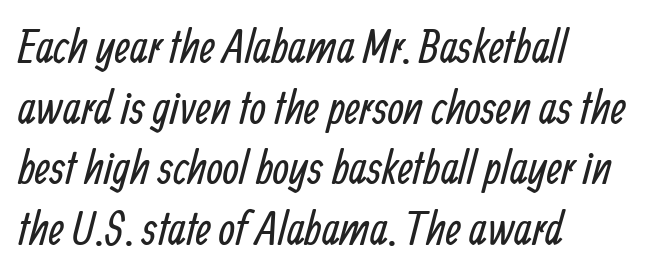
Q: Is the text bold? A: No.
Q: Is the typeface a serif or a sans-serif typeface? A: Sans-serif.
Q: Is the text underlined? A: No.
Q: How is the paragraph aligned? A: Left-aligned.
Q: Is the spacing between letters normal or unusually wide? A: Normal.
Q: Is the spacing between lines tight, normal or loose? A: Normal.
Q: Width (condensed, normal, or wide)? A: Condensed.
Q: Stroke contrast? A: Low.
Q: x-height? A: Medium.
Q: Monospaced? A: No.
